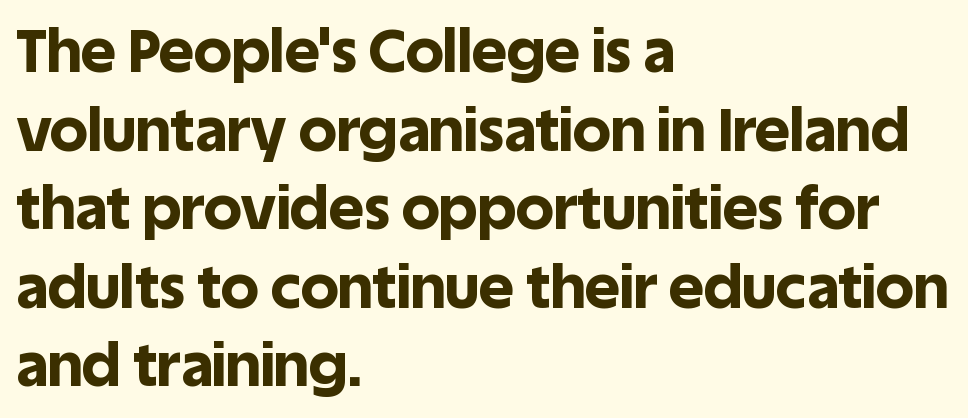
Q: Is the text bold? A: Yes.
Q: Is the text italic (slanted)? A: No, it is upright.
Q: Is the typeface a serif or a sans-serif typeface? A: Sans-serif.
Q: Is the text underlined? A: No.
Q: How is the paragraph aligned? A: Left-aligned.
Q: Is the spacing between letters normal or unusually wide? A: Normal.
Q: Is the spacing between lines tight, normal or loose? A: Normal.
Q: Width (condensed, normal, or wide)? A: Normal.
Q: x-height? A: Large.
Q: Monospaced? A: No.
